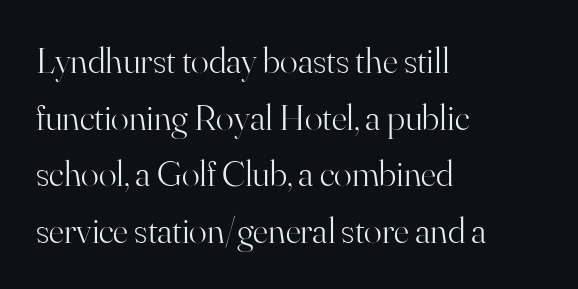
The image shows 37 px light serif type, upright; set left-aligned, normal line spacing (1.53x), normal letter spacing, not underlined; high stroke contrast and a small x-height.
